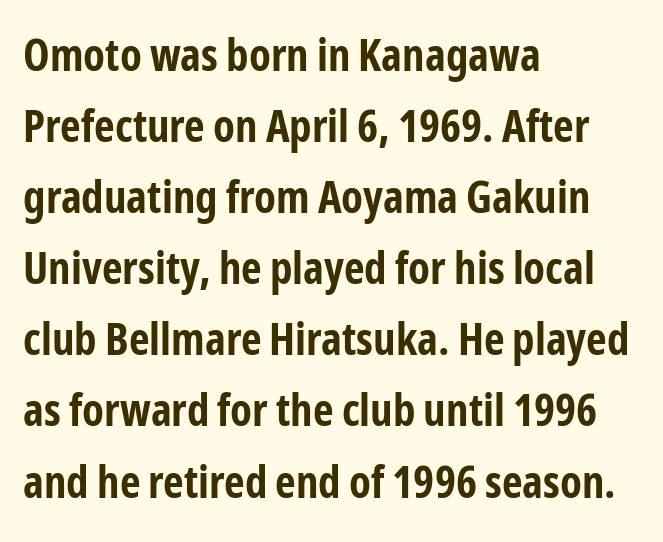
Regarding serifs, this sample does without them. The lines sit at an ordinary, default distance from one another. Is there any slant? The stems are plumb. The setting favours the left margin, as ordinary paragraphs usually do. Descender tails drop into unmarked territory. Look at the tracking — it's just the regular setting, nothing added.
